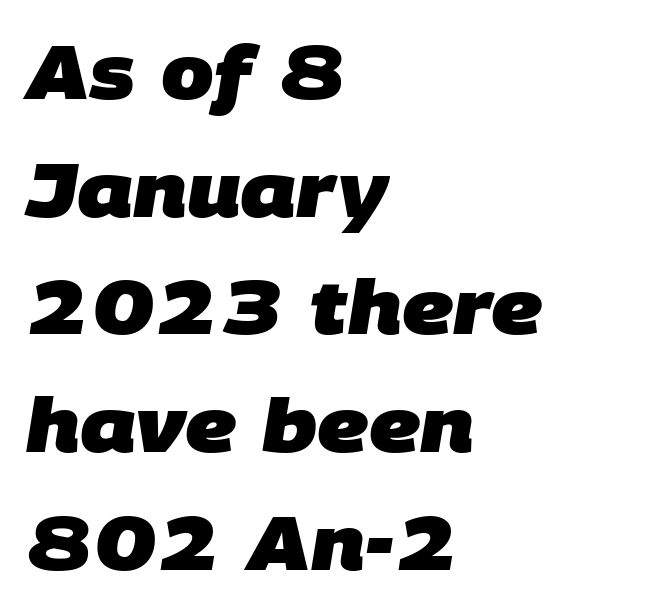
Q: Is the text bold? A: Yes.
Q: Is the typeface a serif or a sans-serif typeface? A: Sans-serif.
Q: Is the text underlined? A: No.
Q: How is the paragraph aligned? A: Left-aligned.
Q: Is the spacing between letters normal or unusually wide? A: Normal.
Q: Is the spacing between lines tight, normal or loose? A: Normal.
Q: Width (condensed, normal, or wide)? A: Normal.
Q: Stroke contrast? A: Low.
Q: x-height? A: Large.
Q: Monospaced? A: No.
